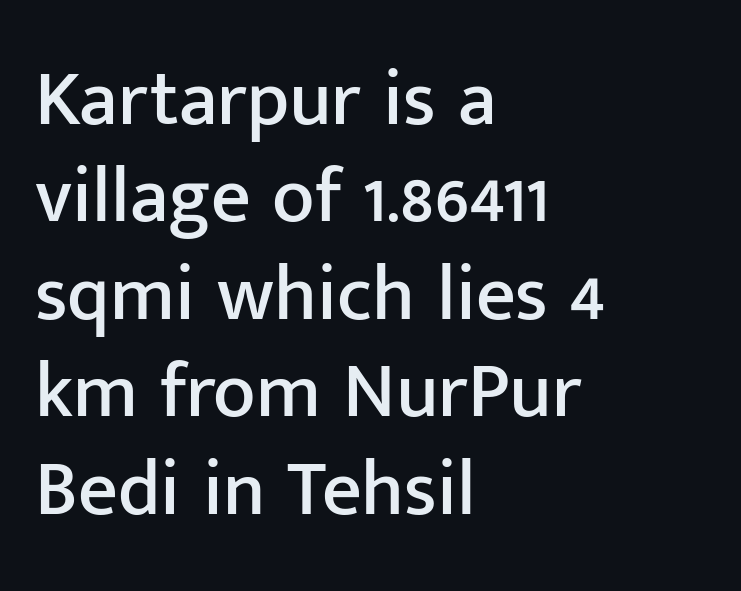
The image shows 78 px sans-serif type, upright; set left-aligned, normal line spacing (1.25x), normal letter spacing, not underlined; low stroke contrast and a medium x-height.
